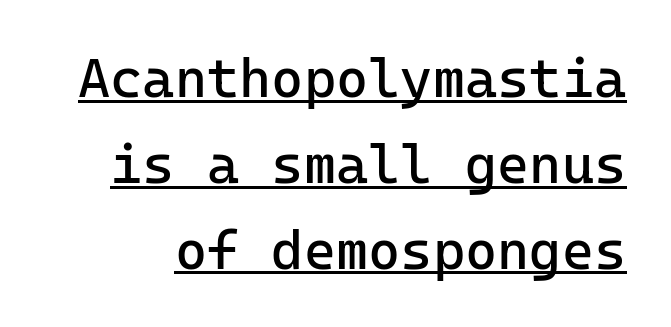
Nope, no serifs anywhere on these letters. Each line of the rendering has a horizontal stroke beneath the glyphs. Baseline-to-baseline distance is the conventional proportion of letter height. There is no visible air inserted between adjacent glyphs.
